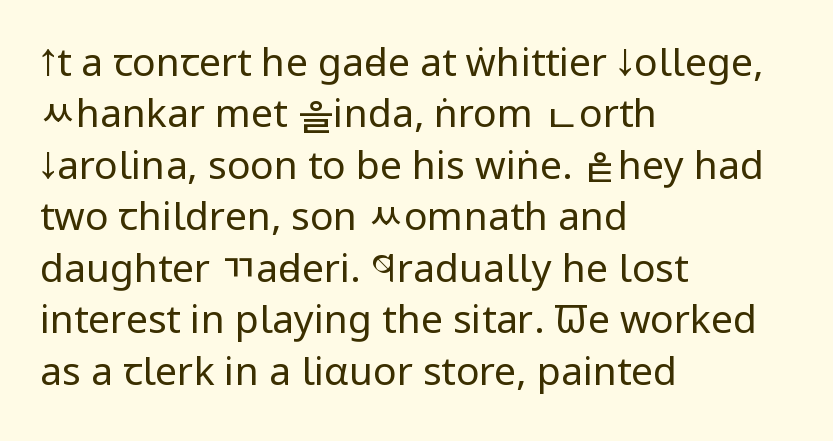
A light-to-regular cut is what we see here. The lettering holds an erect, upright posture throughout. The rows are spaced the way most documents space them. The glyphs are unaccompanied by any horizontal stroke below them.
